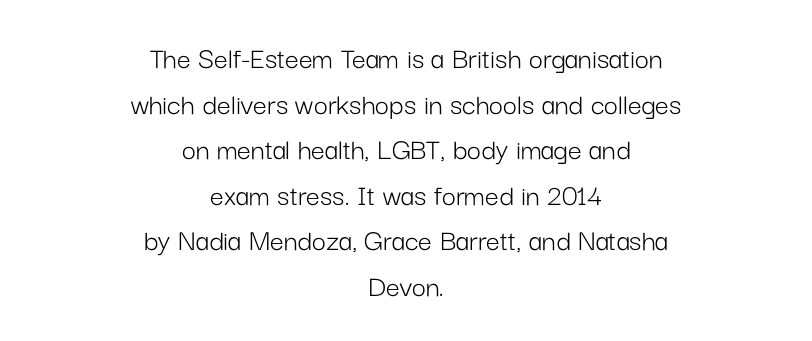
The image shows 31 px light sans-serif type, upright; set centered, normal line spacing (1.47x), normal letter spacing, not underlined; low stroke contrast and a medium x-height.
